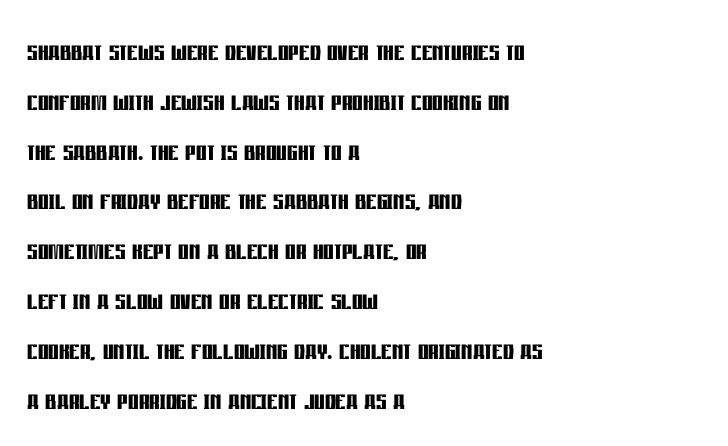
{"serif": "no", "italic": "no", "bold": "yes", "weight": "semibold", "width": "condensed", "stroke_contrast": "low", "x_height": "large", "monospaced": "no", "underline": "no", "align": "left", "line_spacing": "normal", "line_spacing_ratio": 1.51, "letter_spacing": "normal", "letter_spacing_em": 0.0, "glyph_px": 33}
